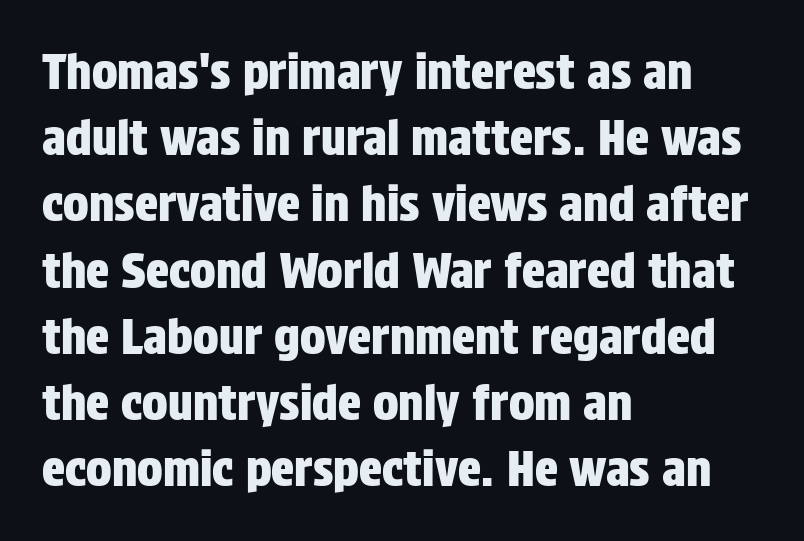
{"serif": "no", "italic": "no", "width": "condensed", "stroke_contrast": "low", "x_height": "large", "monospaced": "no", "underline": "no", "align": "left", "line_spacing": "normal", "line_spacing_ratio": 1.38, "letter_spacing": "normal", "letter_spacing_em": 0.0, "glyph_px": 48}
